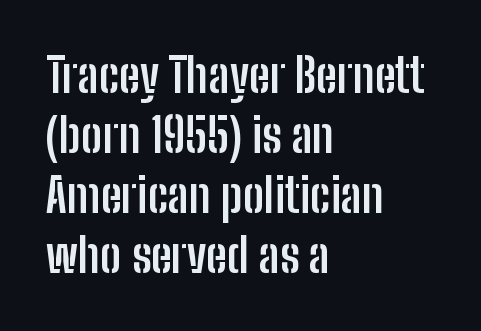
{"serif": "no", "italic": "no", "bold": "yes", "weight": "semibold", "width": "condensed", "stroke_contrast": "low", "x_height": "medium", "monospaced": "no", "underline": "no", "align": "left", "line_spacing": "normal", "line_spacing_ratio": 1.28, "letter_spacing": "normal", "letter_spacing_em": 0.0, "glyph_px": 47}
